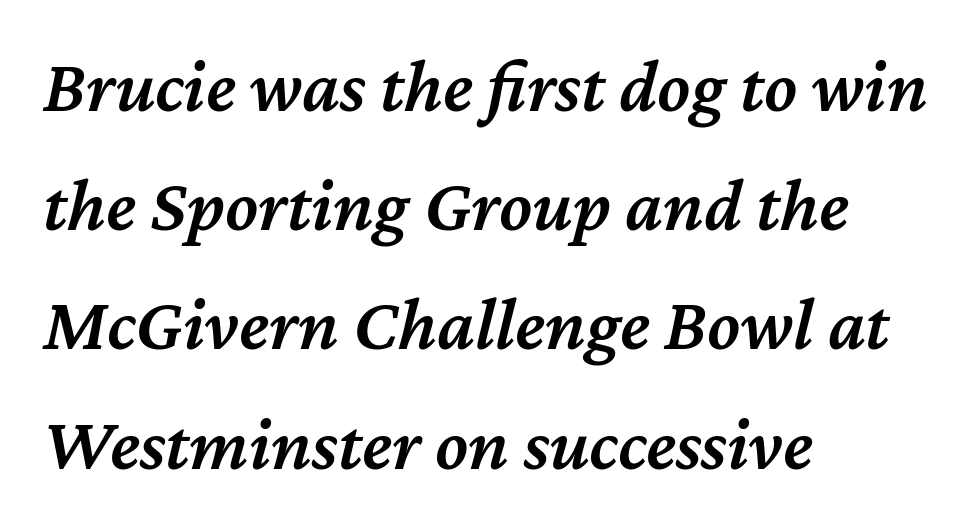
The image shows 75 px semibold type, italic (leaning right); set left-aligned, normal line spacing (1.59x), normal letter spacing, not underlined; medium stroke contrast and a medium x-height.
